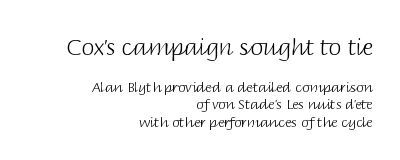
Q: Is the text bold? A: No.
Q: Is the text italic (slanted)? A: No, it is upright.
Q: Is the text underlined? A: No.
Q: How is the paragraph aligned? A: Right-aligned.
Q: Is the spacing between letters normal or unusually wide? A: Normal.
Q: Is the spacing between lines tight, normal or loose? A: Normal.
Q: Which block of text is set in a larger size, the first (top) or the second (bottom)? A: The first (top) one.
